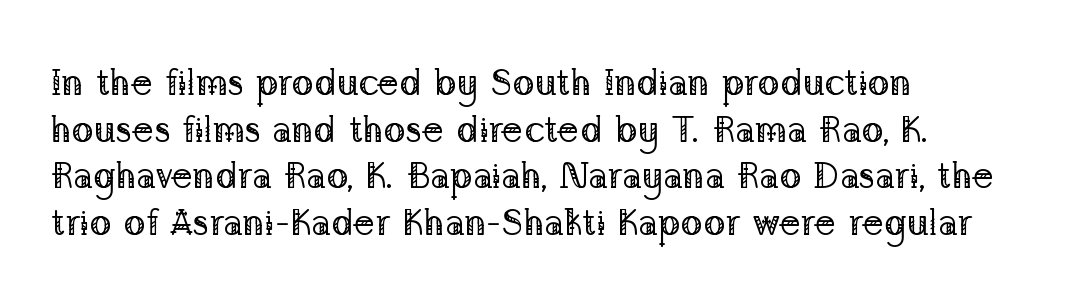
Descenders are the only things crossing below the line. Posture: upright roman. The rendering uses a moderate line-height, typical for paragraphs. Horizontal alignment here is leftward, the default for most running prose. Here the designer chose a conventional face with non-uniform glyph widths. Bold? No — there's no thickening of the strokes.
